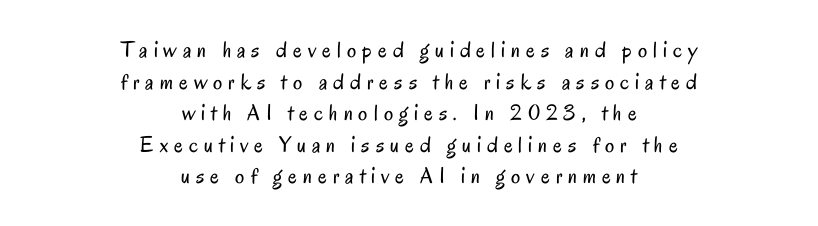
Q: Is the text bold? A: No.
Q: Is the text italic (slanted)? A: No, it is upright.
Q: Is the text underlined? A: No.
Q: How is the paragraph aligned? A: Centered.
Q: Is the spacing between letters normal or unusually wide? A: Unusually wide.
Q: Is the spacing between lines tight, normal or loose? A: Normal.
